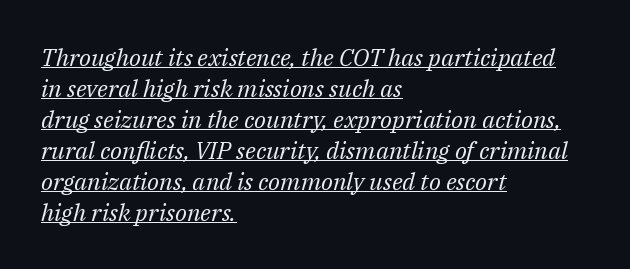
In terms of posture, this sample is oblique. Stroke thickness stays within the range of a standard reading face or lighter. Typeset ragged right — the left edge is the straight one. Emphasis is given by a line drawn under the lettering. Characters follow at the spacing the type designer built in.
